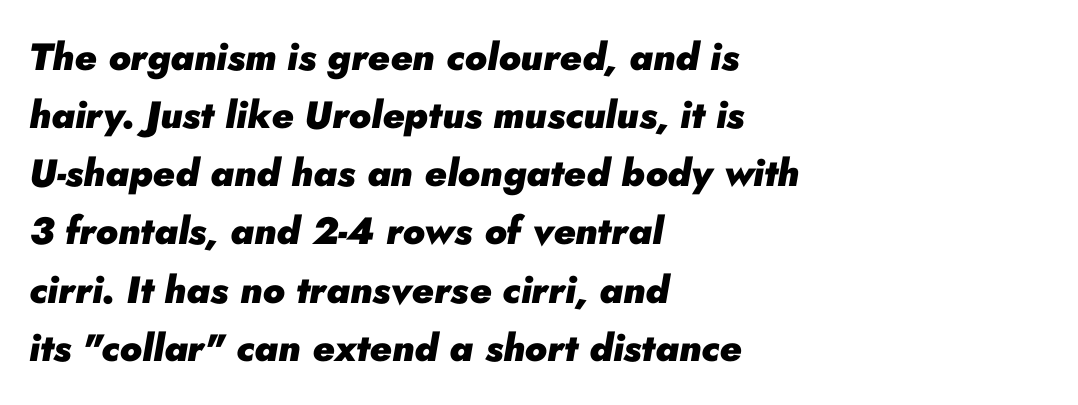
The image shows 38 px heavy type, italic (leaning right); set left-aligned, normal line spacing (1.53x), normal letter spacing, not underlined; low stroke contrast and a small x-height.
